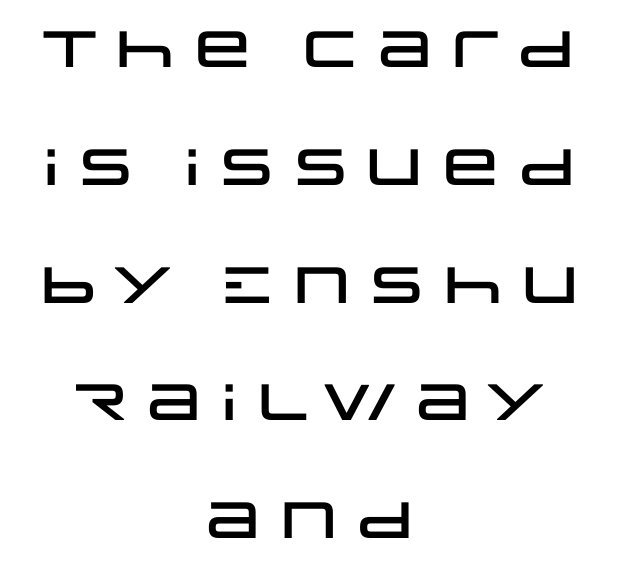
The image shows 51 px wide sans-serif type, upright; set centered, loose line spacing (2.31x), normal letter spacing, not underlined; low stroke contrast and a large x-height.
